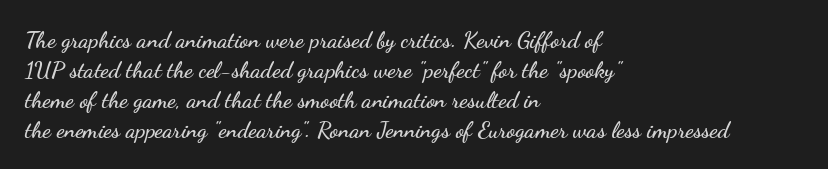
The rendering keeps characters at their native spacing. The string is rendered with underlining switched off. The paragraph has a hard left edge and a soft right edge. One glance says typical: line gaps are just what's usual.
